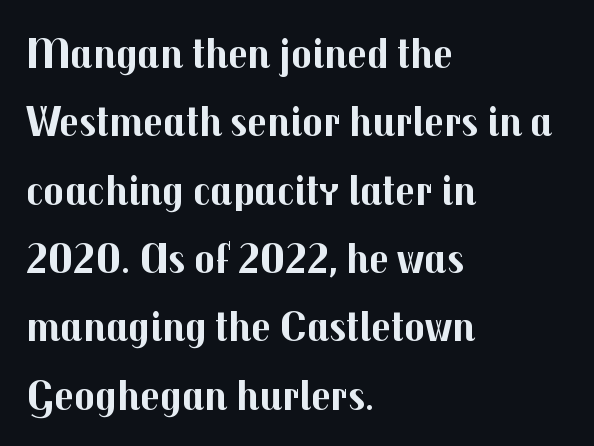
The image shows 43 px bold sans-serif type, upright; set left-aligned, normal line spacing (1.59x), normal letter spacing, not underlined; medium stroke contrast and a medium x-height.
